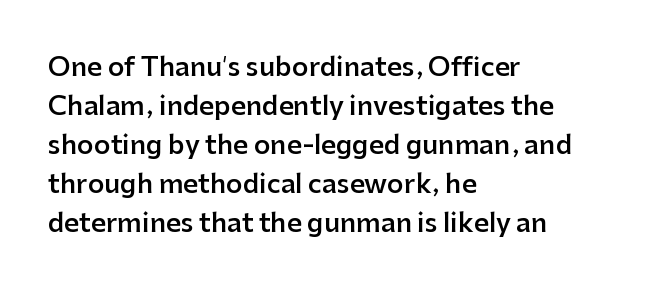
The image shows 26 px text type, upright; set left-aligned, normal line spacing (1.5x), normal letter spacing, not underlined.
